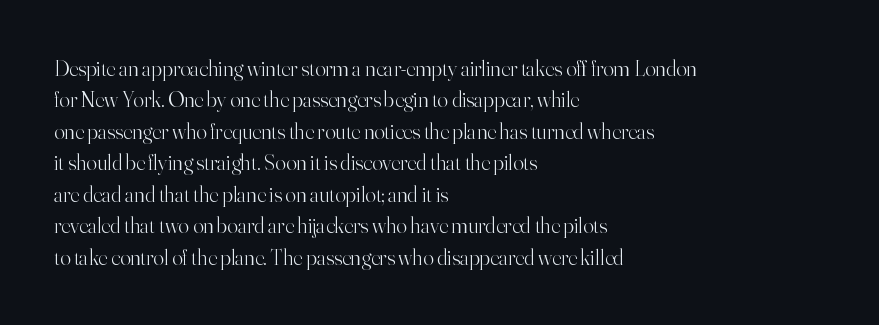
{"italic": "no", "bold": "no", "underline": "no", "align": "left", "line_spacing": "normal", "line_spacing_ratio": 1.43, "letter_spacing": "normal", "letter_spacing_em": 0.0, "glyph_px": 22}
